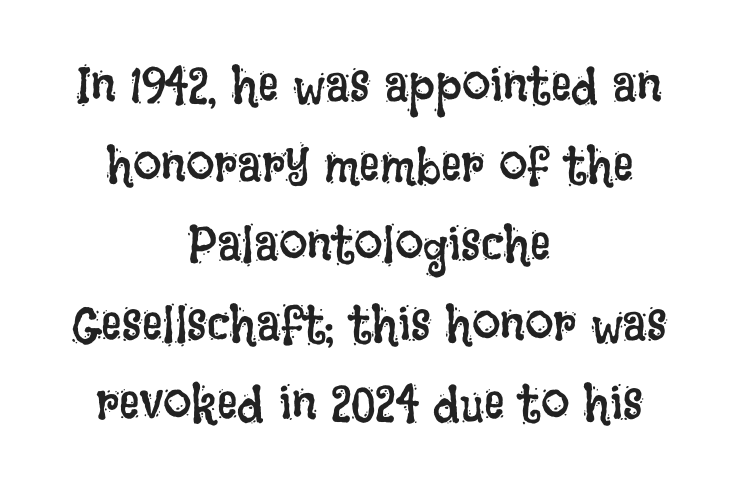
Q: Is the text bold? A: No.
Q: Is the text italic (slanted)? A: No, it is upright.
Q: Is the text underlined? A: No.
Q: How is the paragraph aligned? A: Centered.
Q: Is the spacing between letters normal or unusually wide? A: Normal.
Q: Is the spacing between lines tight, normal or loose? A: Normal.
Q: Width (condensed, normal, or wide)? A: Condensed.
Q: Stroke contrast? A: Low.
Q: x-height? A: Large.
Q: Monospaced? A: No.
